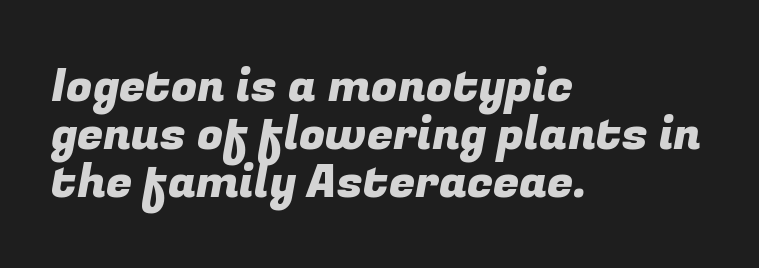
Q: Is the typeface a serif or a sans-serif typeface? A: Sans-serif.
Q: Is the text underlined? A: No.
Q: How is the paragraph aligned? A: Left-aligned.
Q: Is the spacing between letters normal or unusually wide? A: Normal.
Q: Is the spacing between lines tight, normal or loose? A: Tight.
Q: Width (condensed, normal, or wide)? A: Normal.
Q: Stroke contrast? A: Low.
Q: x-height? A: Medium.
Q: Monospaced? A: No.
